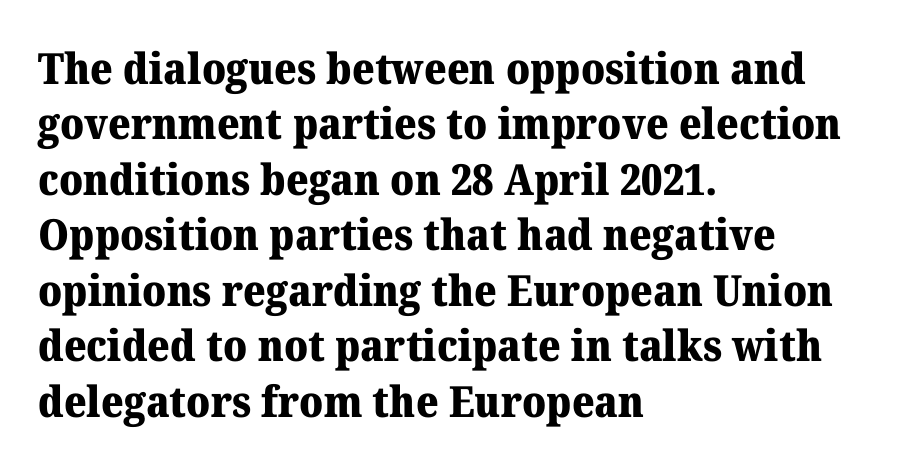
Q: Is the text bold? A: Yes.
Q: Is the text italic (slanted)? A: No, it is upright.
Q: Is the typeface a serif or a sans-serif typeface? A: Serif.
Q: Is the text underlined? A: No.
Q: How is the paragraph aligned? A: Left-aligned.
Q: Is the spacing between letters normal or unusually wide? A: Normal.
Q: Is the spacing between lines tight, normal or loose? A: Normal.
Q: Width (condensed, normal, or wide)? A: Normal.
Q: Stroke contrast? A: Medium.
Q: x-height? A: Medium.
Q: Monospaced? A: No.
